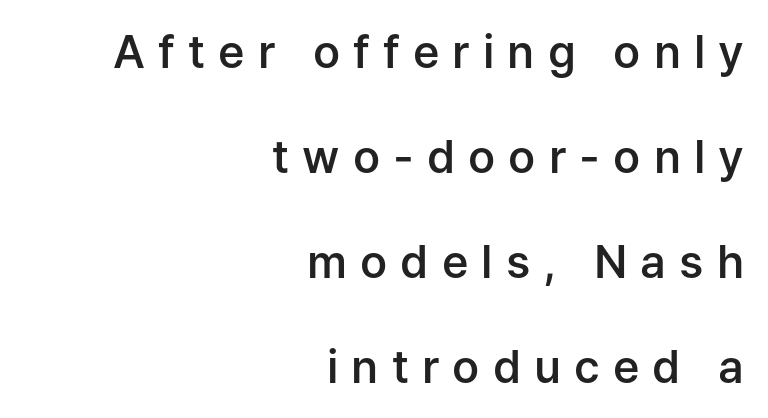
Q: Is the text bold? A: Semi-bold.
Q: Is the text italic (slanted)? A: No, it is upright.
Q: Is the typeface a serif or a sans-serif typeface? A: Sans-serif.
Q: Is the text underlined? A: No.
Q: How is the paragraph aligned? A: Right-aligned.
Q: Is the spacing between letters normal or unusually wide? A: Unusually wide.
Q: Is the spacing between lines tight, normal or loose? A: Loose.
Q: Width (condensed, normal, or wide)? A: Normal.
Q: Stroke contrast? A: Low.
Q: x-height? A: Medium.
Q: Monospaced? A: No.
